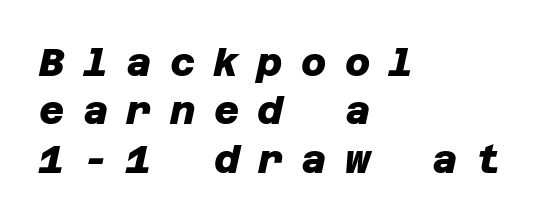
Q: Is the text bold? A: Yes.
Q: Is the typeface a serif or a sans-serif typeface? A: Sans-serif.
Q: Is the text underlined? A: No.
Q: How is the paragraph aligned? A: Left-aligned.
Q: Is the spacing between letters normal or unusually wide? A: Unusually wide.
Q: Width (condensed, normal, or wide)? A: Normal.
Q: Stroke contrast? A: Low.
Q: x-height? A: Large.
